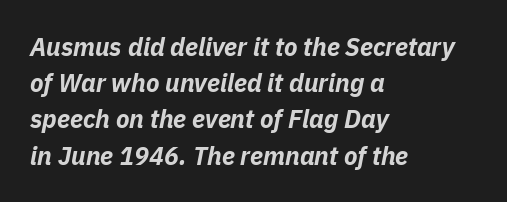
Nobody drew a line under any word here. Caption: standard tracking, unaltered. Short and long lines alike share a common starting point at left. It's the slanting kind of type.
